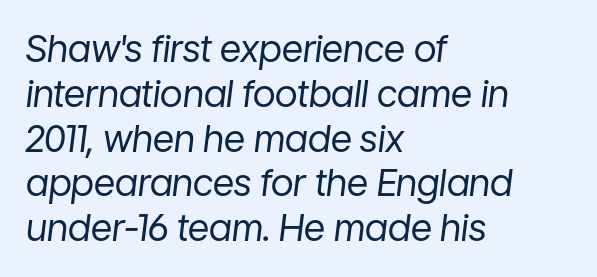
The glyphs are unaccompanied by any horizontal stroke below them. Rendered with sloped, italic letterforms. Looks like regular typesetting: each glyph gets only the width it needs. No letter is thick-stroked: the sample isn't bold. Compared with a centered layout, this one pins lines to the left instead. Compared with typical body copy, the letter spacing here is the same.
